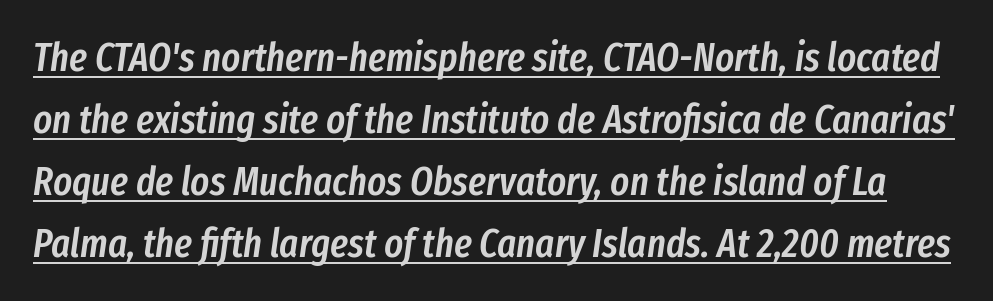
{"italic": "yes", "lean": "right", "slant_degrees": 8, "bold": "semi", "weight": "semibold", "width": "condensed", "stroke_contrast": "low", "x_height": "medium", "monospaced": "no", "underline": "yes", "line_spacing": "normal", "line_spacing_ratio": 1.55, "letter_spacing": "normal", "letter_spacing_em": 0.0, "glyph_px": 40}
